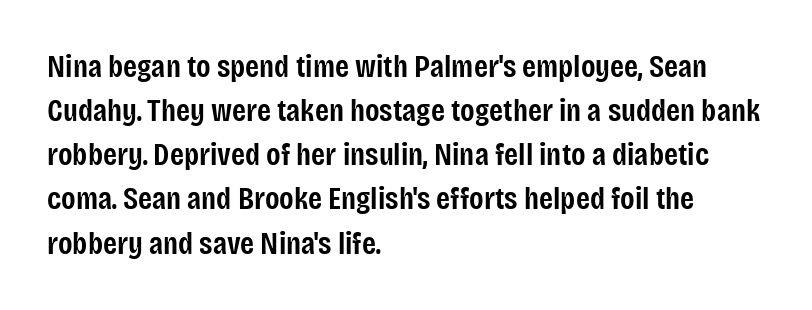
{"serif": "no", "italic": "no", "bold": "semi", "weight": "semibold", "width": "condensed", "stroke_contrast": "low", "x_height": "large", "monospaced": "no", "underline": "no", "align": "left", "line_spacing": "normal", "line_spacing_ratio": 1.38, "letter_spacing": "normal", "letter_spacing_em": 0.0, "glyph_px": 32}
